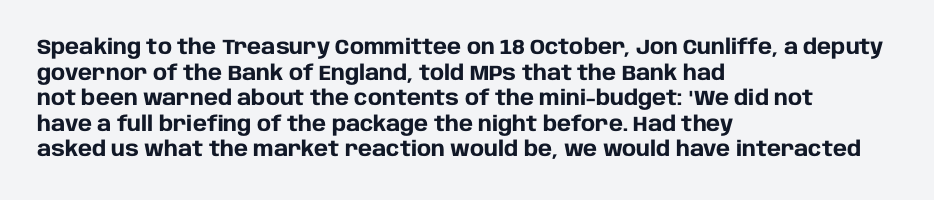
Is there any slant? The stems are plumb. The zone under the glyphs is completely vacant. Caption: bold face, heavy strokes. Each word holds together tightly as a unit, with standard inter-letter gaps. Does the copy run flush right? No — it runs flush left.
